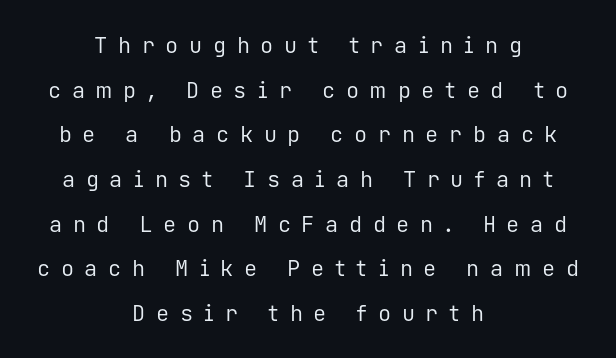
Posture: straight, roman, zero tilt. Leftover space on each line is divided equally before and after the words. Leading is clearly above the norm, producing a sparse column. Is the letter spacing exaggerated? Yes — the characters are pushed far apart. The cut favours lightness, reaching ordinary text weight at its darkest.
